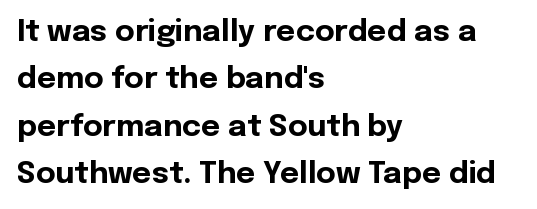
Q: Is the text bold? A: Yes.
Q: Is the text italic (slanted)? A: No, it is upright.
Q: Is the typeface a serif or a sans-serif typeface? A: Sans-serif.
Q: Is the text underlined? A: No.
Q: How is the paragraph aligned? A: Left-aligned.
Q: Is the spacing between letters normal or unusually wide? A: Normal.
Q: Is the spacing between lines tight, normal or loose? A: Normal.
Q: Width (condensed, normal, or wide)? A: Normal.
Q: x-height? A: Medium.
Q: Monospaced? A: No.
